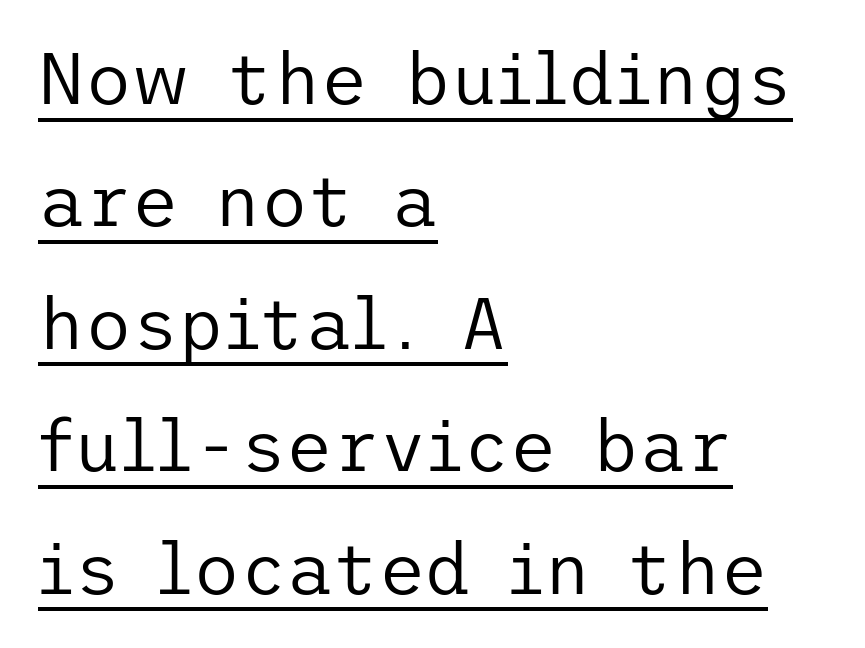
{"serif": "no", "italic": "no", "bold": "no", "weight": "regular", "width": "normal", "stroke_contrast": "low", "x_height": "medium", "underline": "yes", "align": "left", "line_spacing": "normal", "line_spacing_ratio": 1.7, "letter_spacing": "normal", "letter_spacing_em": 0.0, "glyph_px": 72}
